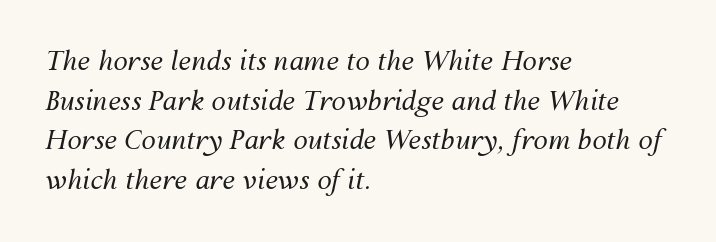
No chunkiness to these letters — they're not bold. Each new line begins a customary step beneath the previous one. These lines were composed using italics. Underline: absent. Is the block centered? No — it sits flush against the left margin. The rendering keeps characters at their native spacing.
